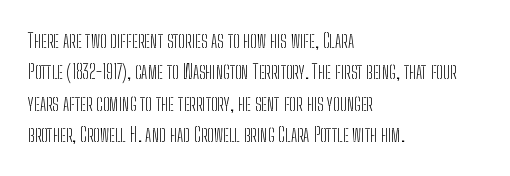
The image shows 20 px text type, upright; set left-aligned, normal line spacing (1.57x), normal letter spacing, not underlined.
